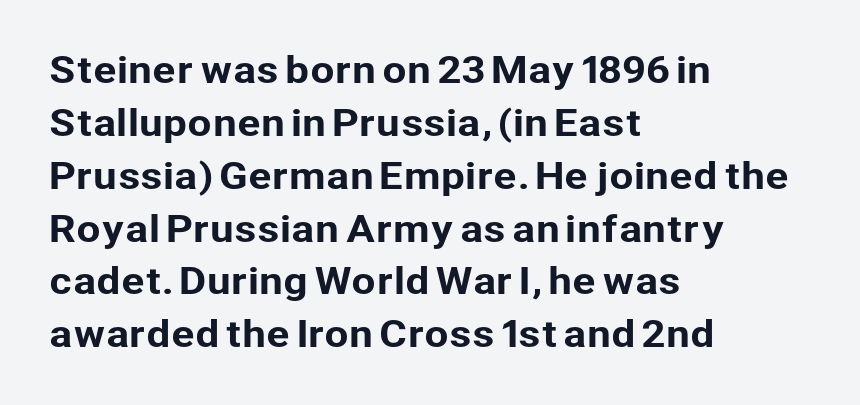
The gap between lines stays unmarked. Is there much room between lines? A standard amount, neither cramped nor airy. Inter-character spacing is left at the font's built-in metrics. The rendering anchors every line to the left-hand side. This is roman type, the default non-slanted kind.
